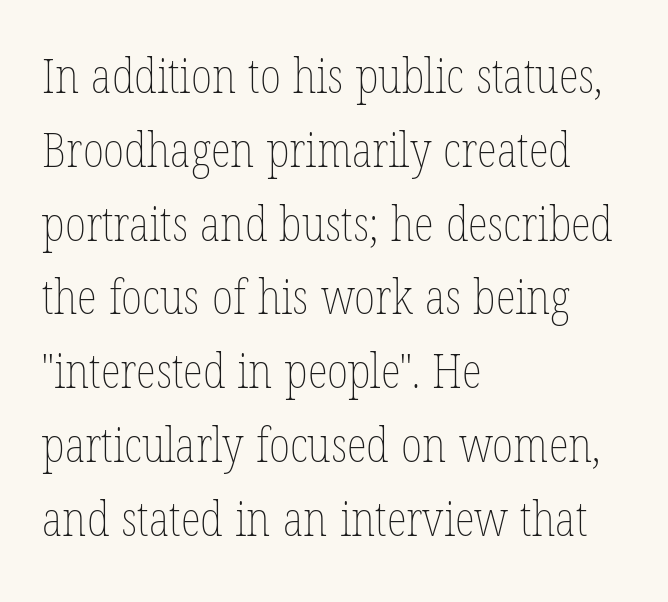
Counters stay open thanks to moderate or lighter strokes. Anything drawn beneath the words? Only blank space. Glyph-to-glyph distance matches everyday printed text. Looks like regular typesetting: each glyph gets only the width it needs.
